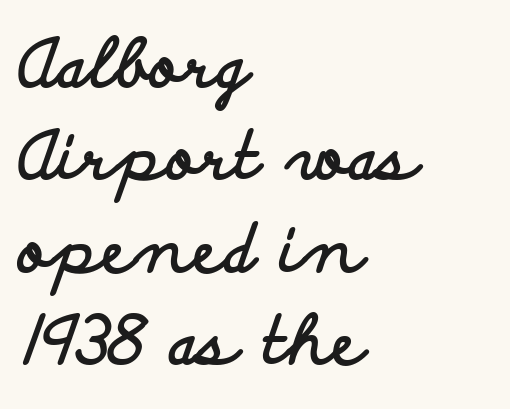
{"serif": "no", "bold": "yes", "weight": "bold", "width": "wide", "stroke_contrast": "low", "x_height": "small", "monospaced": "no", "underline": "no", "align": "left", "line_spacing": "normal", "line_spacing_ratio": 1.4, "letter_spacing": "normal", "letter_spacing_em": 0.0, "glyph_px": 66}
